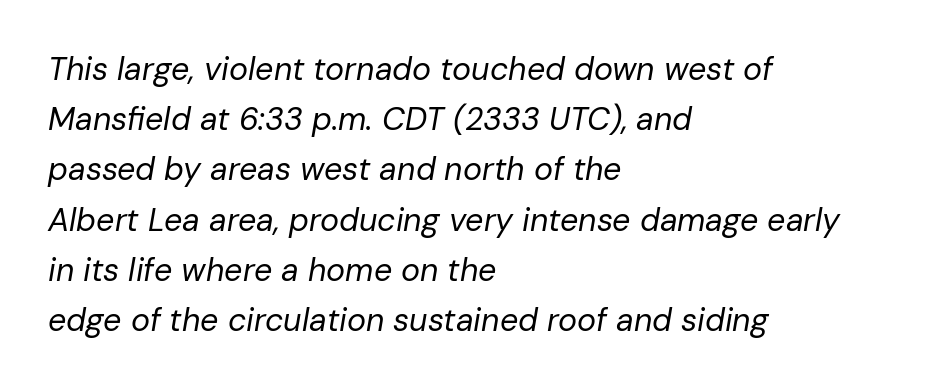
Q: Is the text bold? A: No.
Q: Is the text italic (slanted)? A: Yes, it leans right by about 10 degrees.
Q: Is the text underlined? A: No.
Q: How is the paragraph aligned? A: Left-aligned.
Q: Is the spacing between letters normal or unusually wide? A: Normal.
Q: Is the spacing between lines tight, normal or loose? A: Normal.
Q: Width (condensed, normal, or wide)? A: Normal.
Q: Stroke contrast? A: Low.
Q: x-height? A: Medium.
Q: Monospaced? A: No.
